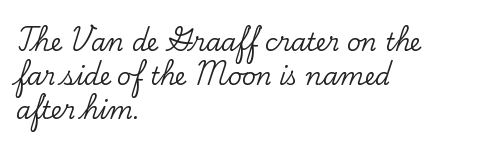
Each word holds together tightly as a unit, with standard inter-letter gaps. Horizontally, the lines are justified to the leading edge only. Check the space under the baseline: it is left empty. Leading matches the norm, producing a regular column.
